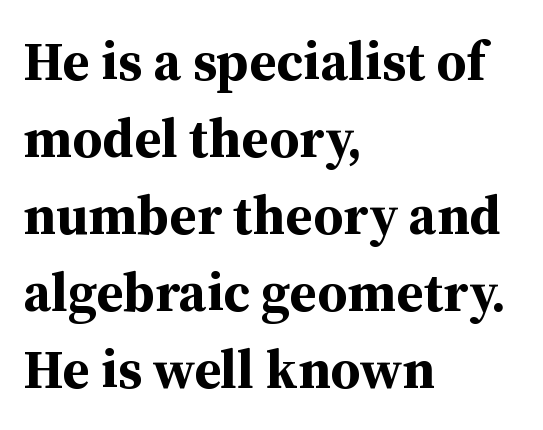
{"serif": "yes", "italic": "no", "bold": "yes", "weight": "bold", "width": "normal", "stroke_contrast": "medium", "x_height": "medium", "monospaced": "no", "underline": "no", "align": "left", "line_spacing": "normal", "line_spacing_ratio": 1.4, "letter_spacing": "normal", "letter_spacing_em": 0.0, "glyph_px": 55}
